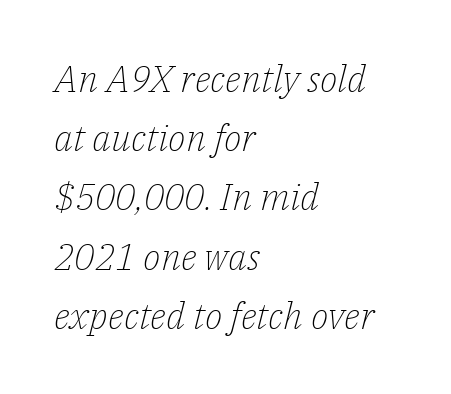
Q: Is the text bold? A: No.
Q: Is the text italic (slanted)? A: Yes, it leans right by about 14 degrees.
Q: Is the typeface a serif or a sans-serif typeface? A: Serif.
Q: Is the text underlined? A: No.
Q: How is the paragraph aligned? A: Left-aligned.
Q: Is the spacing between letters normal or unusually wide? A: Normal.
Q: Is the spacing between lines tight, normal or loose? A: Normal.
Q: Width (condensed, normal, or wide)? A: Normal.
Q: Stroke contrast? A: Low.
Q: x-height? A: Medium.
Q: Monospaced? A: No.
